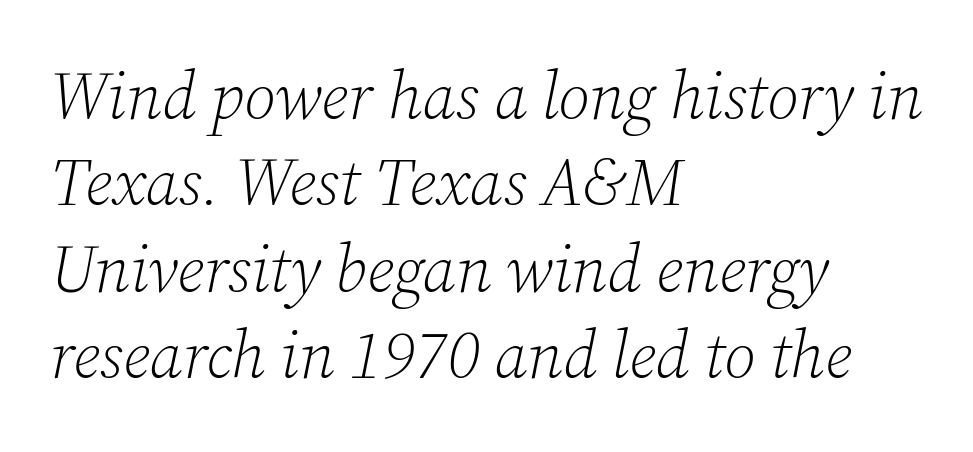
Q: Is the text bold? A: No.
Q: Is the text italic (slanted)? A: Yes, it leans right by about 12 degrees.
Q: Is the typeface a serif or a sans-serif typeface? A: Serif.
Q: Is the text underlined? A: No.
Q: How is the paragraph aligned? A: Left-aligned.
Q: Is the spacing between letters normal or unusually wide? A: Normal.
Q: Is the spacing between lines tight, normal or loose? A: Normal.
Q: Width (condensed, normal, or wide)? A: Normal.
Q: Stroke contrast? A: Low.
Q: x-height? A: Medium.
Q: Monospaced? A: No.
